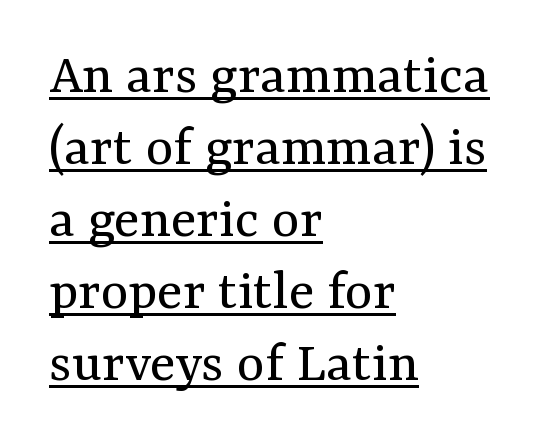
This sample has the flowing, uneven cadence of proportional lettering. Nothing unusual about the tracking: characters are spaced as the font intends. Compared with undecorated copy, this sample adds a rule below the words. Ink coverage per letter is moderate at most. A serif font was chosen for this passage. Posture: straight, roman, zero tilt.
